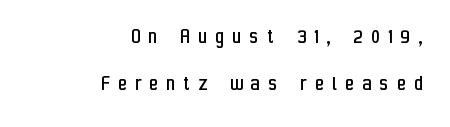
The rendering anchors every line to the right-hand side. The passage shown has open, widely tracked lettering throughout. Check under the words: just untouched page. You could fit nearly another row in the gap between these rows.
